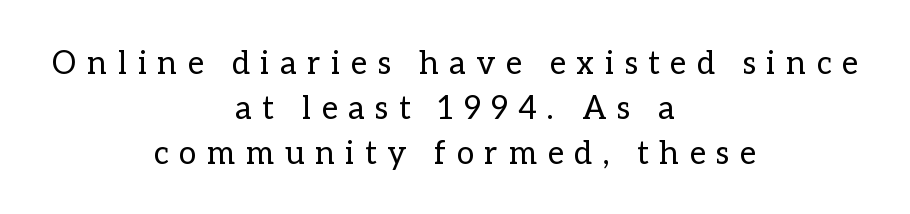
The image shows 32 px regular-weight type, upright; set centered, normal line spacing (1.41x), unusually wide letter spacing (+0.33 em), not underlined; low stroke contrast and a medium x-height.
